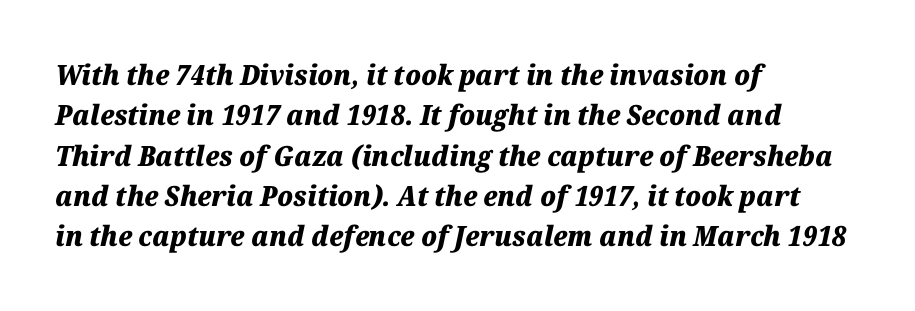
Words float on clear page, feet unadorned. Notice how descenders clear the ascenders below comfortably — that's standard leading. Heavy, bold letterforms. Here the glyphs are tracked normally, forming tight word shapes. Each letter keeps its own natural width here, so spacing adapts to shape. Leftover space on each line is placed entirely after the last word.
